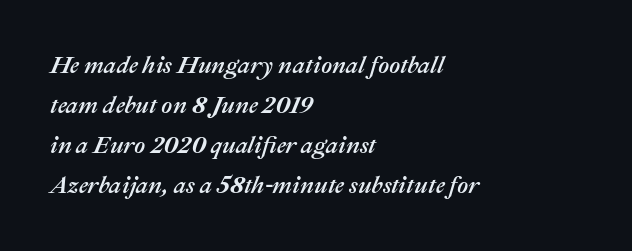
Q: Is the text italic (slanted)? A: Yes, it leans right by about 22 degrees.
Q: Is the text underlined? A: No.
Q: How is the paragraph aligned? A: Left-aligned.
Q: Is the spacing between letters normal or unusually wide? A: Normal.
Q: Is the spacing between lines tight, normal or loose? A: Normal.
